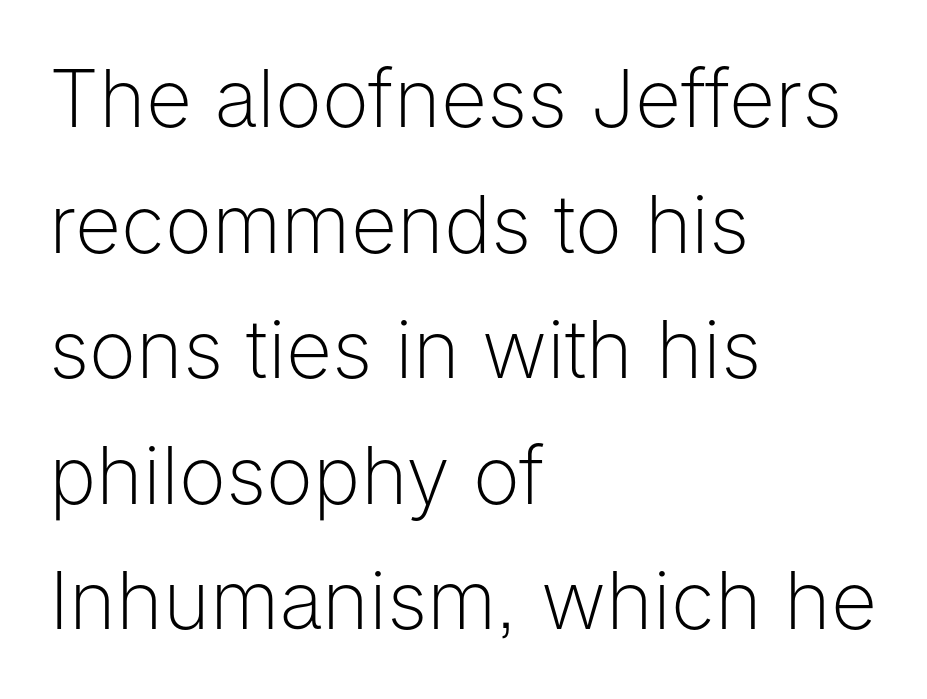
{"serif": "no", "italic": "no", "bold": "no", "weight": "light", "width": "normal", "stroke_contrast": "low", "x_height": "medium", "monospaced": "no", "underline": "no", "align": "left", "line_spacing": "normal", "line_spacing_ratio": 1.57, "letter_spacing": "normal", "letter_spacing_em": 0.0, "glyph_px": 80}
